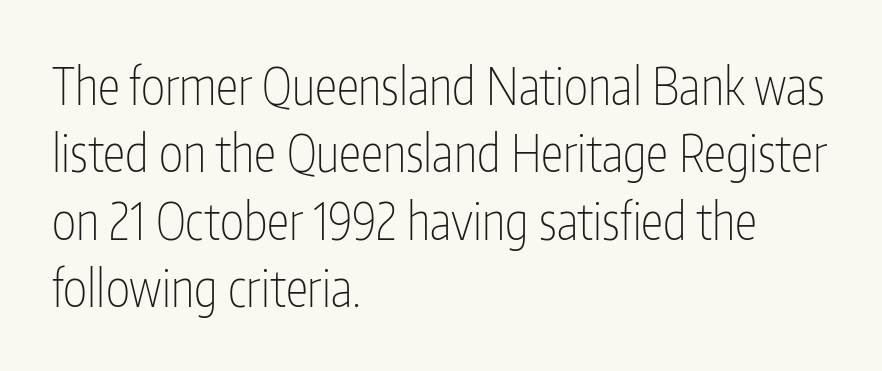
The face looks like a standard text weight, possibly lighter. Proportional: the letters do not fall into vertical columns. Characters follow at the spacing the type designer built in. Vertically, the passage feels balanced, rows spaced as you'd expect. The font's upright variant was chosen for this text.
